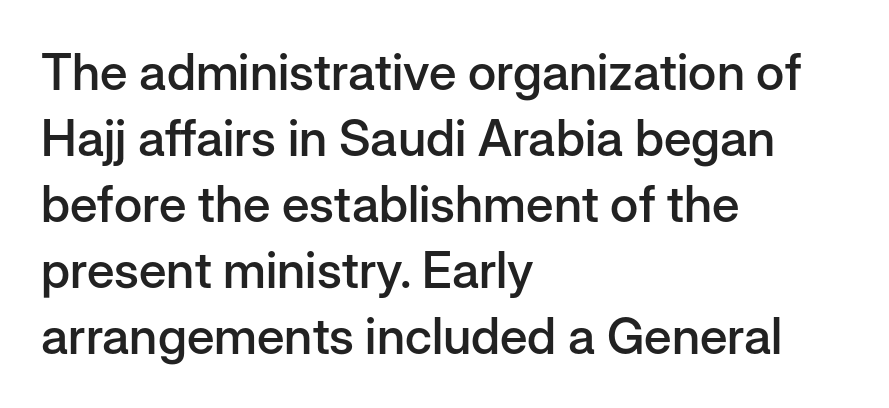
The type family on display is of the sans-serif kind. Check the space under the baseline: it is left empty. Short note: letters normally spaced. Strokes here are thickened, but only to semibold level. All the whitespace from short lines collects on the right. How would I describe the line gaps? Plain and ordinary.
